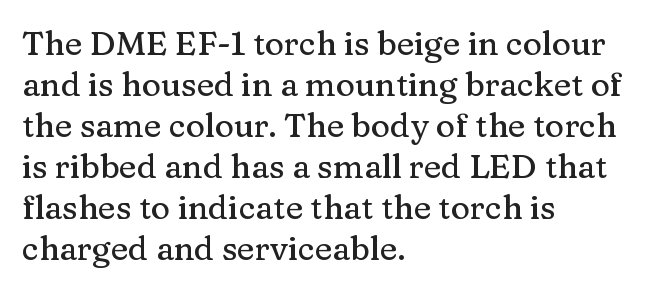
Varying glyph widths throughout — classic text-font behaviour. The font's upright variant was chosen for this text. Honestly, the letter spacing is just normal — you wouldn't notice it. Rule under the text: the space is simply empty. The designer went with a serif here, giving each stem small feet. The lines in this sample share a left origin and differ only in where they stop.
